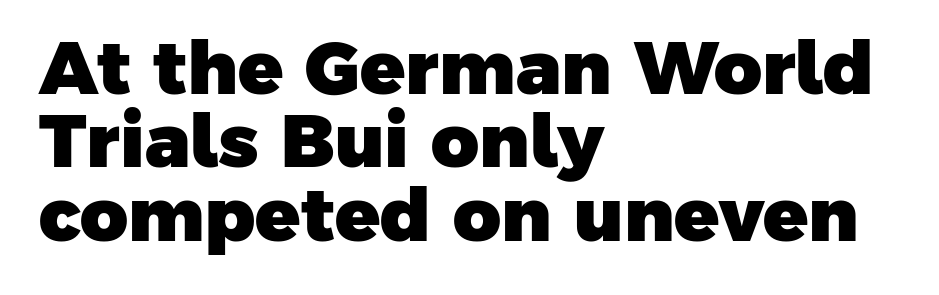
{"serif": "no", "bold": "yes", "weight": "heavy", "width": "normal", "stroke_contrast": "low", "x_height": "medium", "monospaced": "no", "underline": "no", "align": "left", "line_spacing": "tight", "line_spacing_ratio": 0.99, "letter_spacing": "normal", "letter_spacing_em": 0.0, "glyph_px": 74}
